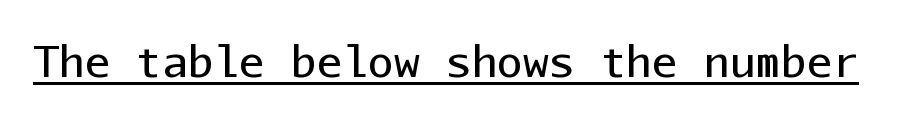
Q: Is the text bold? A: No.
Q: Is the text italic (slanted)? A: No, it is upright.
Q: Is the typeface a serif or a sans-serif typeface? A: Sans-serif.
Q: Is the text underlined? A: Yes.
Q: Is the spacing between letters normal or unusually wide? A: Normal.
Q: Width (condensed, normal, or wide)? A: Normal.
Q: Stroke contrast? A: Low.
Q: x-height? A: Medium.
Q: Monospaced? A: Yes.
